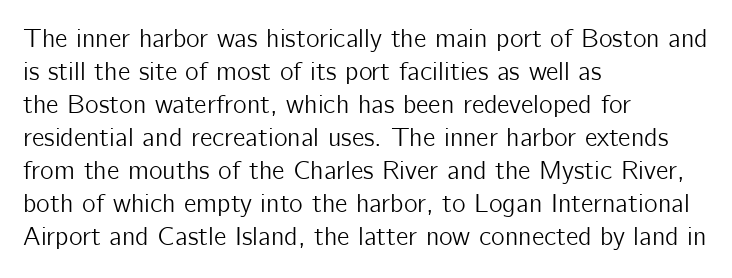
The foot of each line stays bare and open. Leading matches the norm, producing a regular column. The paragraph shown leans on its left margin. The gaps between neighbouring characters are ordinary and unremarkable. Italic? Not at all — the glyphs are vertical.
